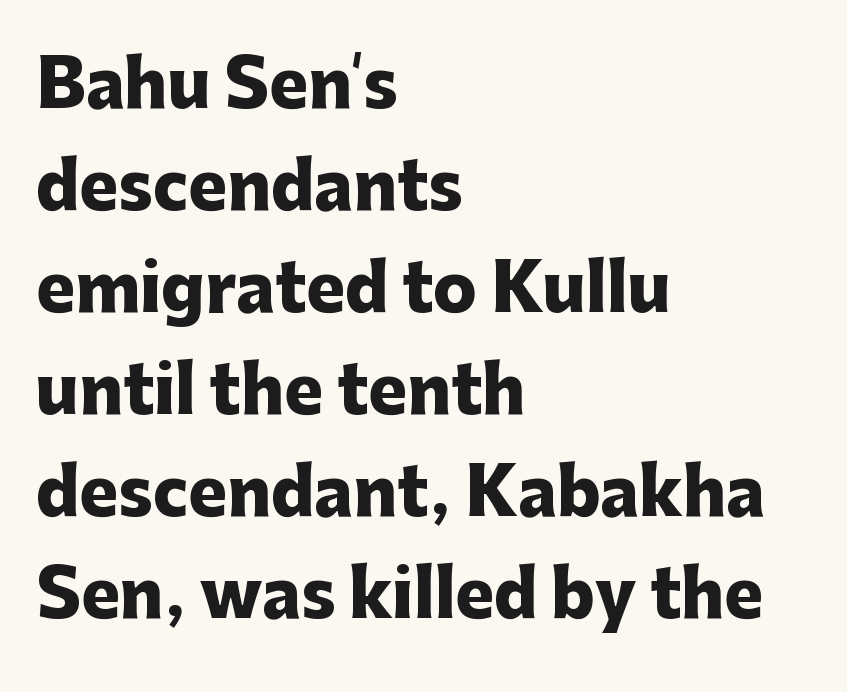
{"serif": "no", "italic": "no", "bold": "yes", "weight": "heavy", "width": "normal", "stroke_contrast": "low", "x_height": "medium", "monospaced": "no", "underline": "no", "align": "left", "line_spacing": "normal", "line_spacing_ratio": 1.57, "letter_spacing": "normal", "letter_spacing_em": 0.0, "glyph_px": 65}
